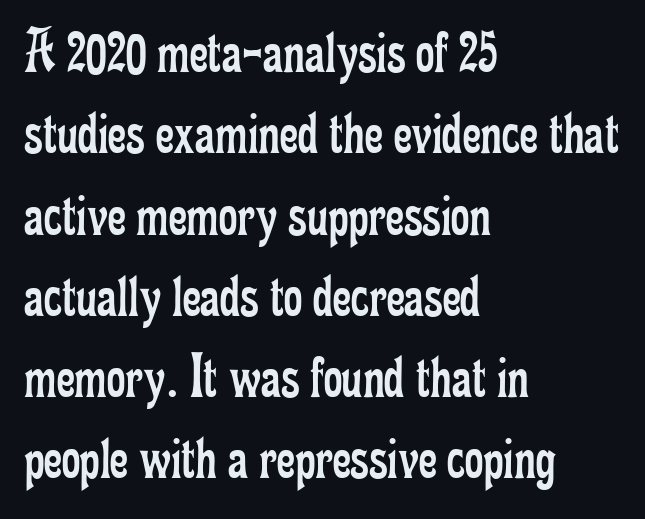
Does extra space separate the letters? No, they use regular spacing. Unlike italic type, these characters show no tilt at all. Leading matches the norm, producing a regular column. Think of a printed novel: that variable character pitch is what you see here.
